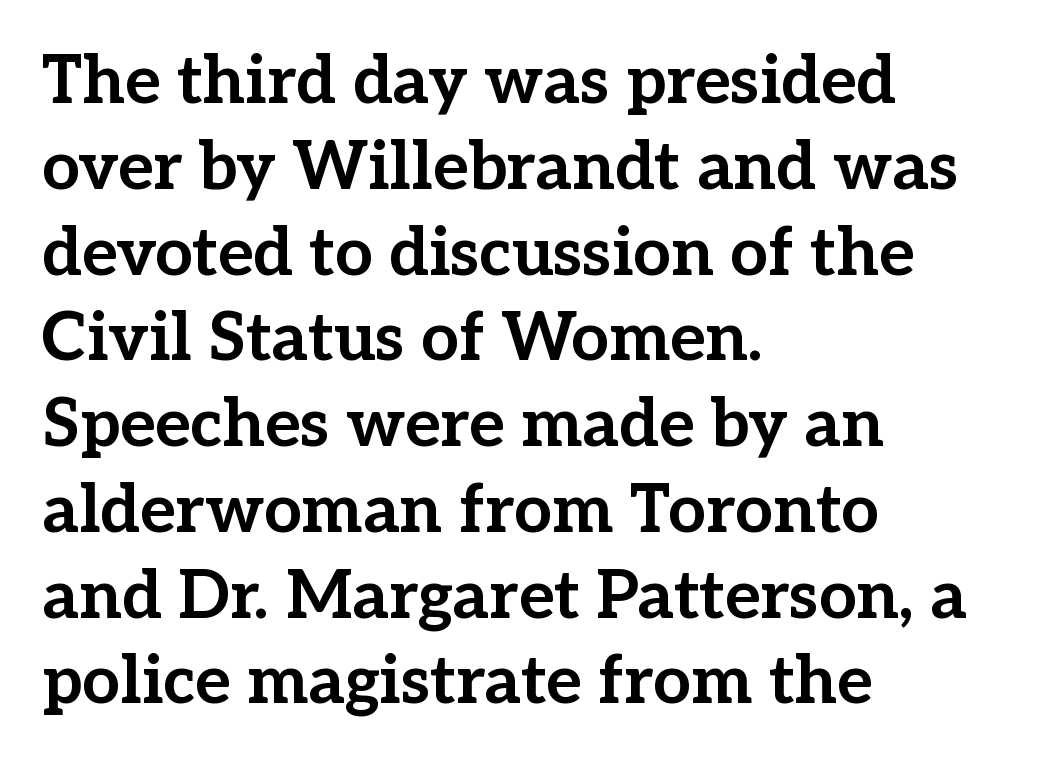
Glyph-to-glyph distance matches everyday printed text. Think of a printed novel: that variable character pitch is what you see here. The lines sit at an ordinary, default distance from one another. The glyphs in this specimen are seriffed. The specimen reads as upright at a glance. The font is running at its bold setting.
